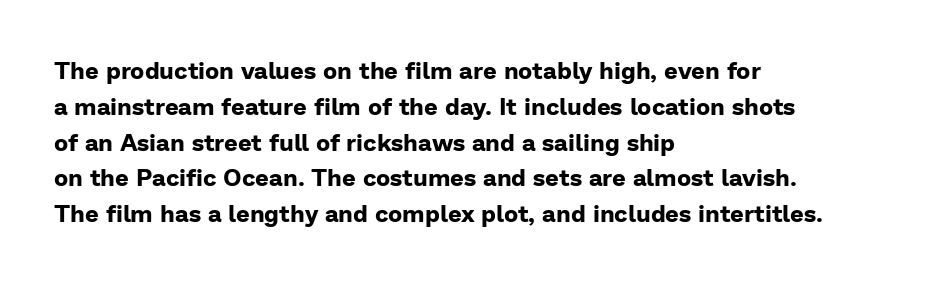
Italic: no, the glyphs are upright roman. Reading down the column, the eye jumps a familiar distance to each next line. Each row of text sits above clean, open space. Chunky letters — that's bold for sure.
